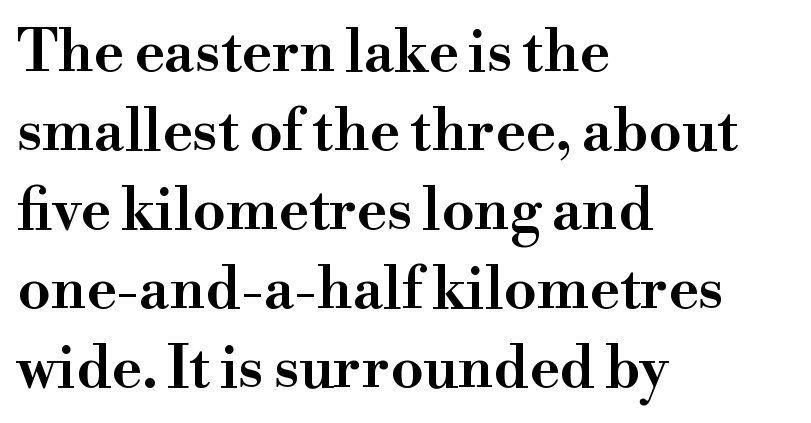
The image shows 58 px wide serif type, upright; set left-aligned, normal line spacing (1.36x), normal letter spacing, not underlined; high stroke contrast and a small x-height.
